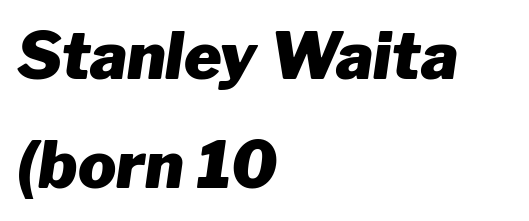
{"italic": "yes", "lean": "right", "slant_degrees": 8, "bold": "yes", "weight": "heavy", "width": "normal", "stroke_contrast": "low", "x_height": "medium", "monospaced": "no", "underline": "no", "align": "left", "line_spacing": "normal", "line_spacing_ratio": 1.7, "letter_spacing": "normal", "letter_spacing_em": 0.0, "glyph_px": 64}
